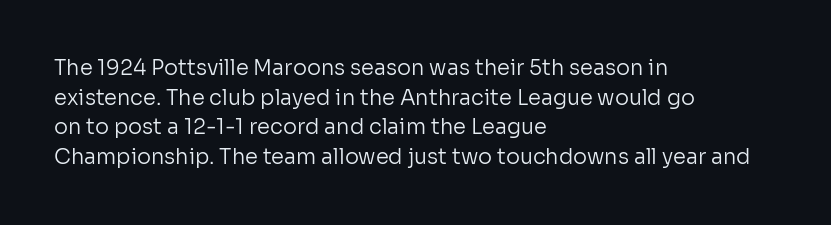
Quick note: underline off. Do the letters lean? They stand straight. The text block is weighted toward the left margin, trailing off unevenly rightward. This rendering leaves character spacing at its baseline value. Vertical spacing — default.
